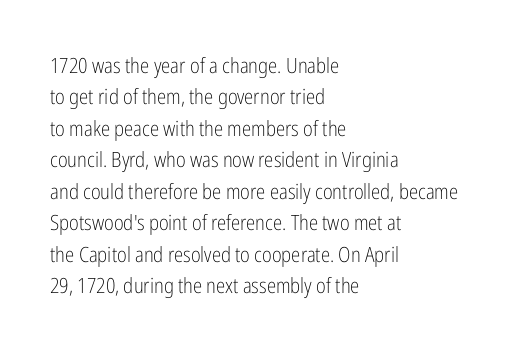
{"italic": "no", "bold": "no", "underline": "no", "align": "left", "line_spacing": "normal", "line_spacing_ratio": 1.5, "letter_spacing": "normal", "letter_spacing_em": 0.0, "glyph_px": 21}
